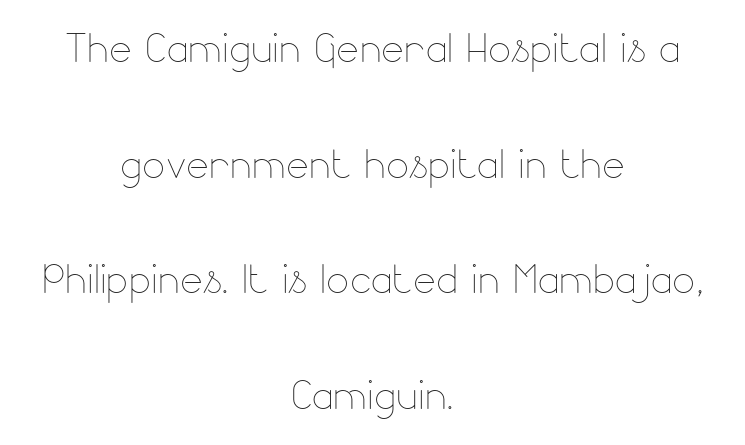
Q: Is the text bold? A: No.
Q: Is the text italic (slanted)? A: No, it is upright.
Q: Is the text underlined? A: No.
Q: How is the paragraph aligned? A: Centered.
Q: Is the spacing between letters normal or unusually wide? A: Normal.
Q: Is the spacing between lines tight, normal or loose? A: Loose.
Q: Width (condensed, normal, or wide)? A: Normal.
Q: Stroke contrast? A: Low.
Q: x-height? A: Small.
Q: Monospaced? A: No.
